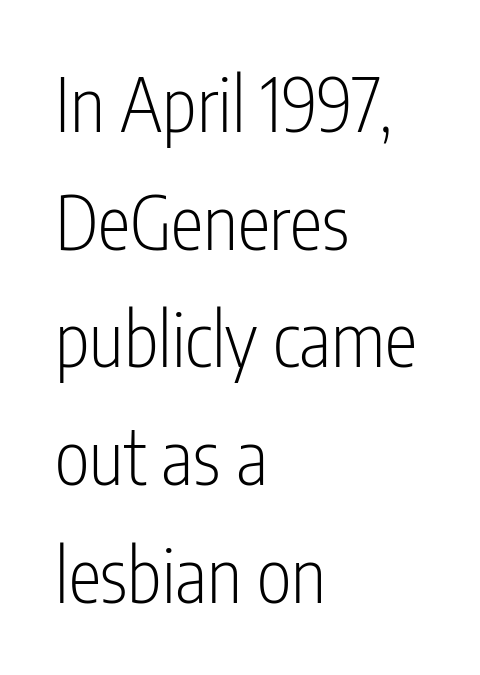
Upright lettering throughout. Is the letter spacing exaggerated? No — it looks like the ordinary default. Type without underlining. This sample uses a sans-serif face.
